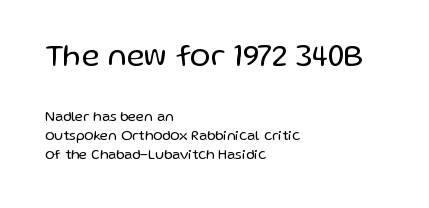
Letters have the restrained weight of plain body copy at most. Any mark beneath the type? The region is blank. The rows are spaced the way most documents space them. Quick note: not italic, upright. Horizontally, the lines are justified to the leading edge only. This rendering leaves character spacing at its baseline value.
